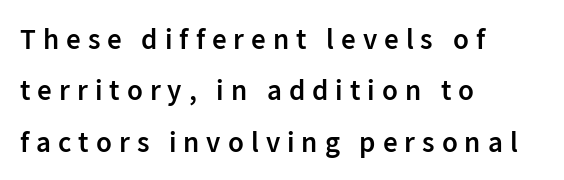
Varying glyph widths throughout — classic text-font behaviour. Rendered with straight, roman letterforms. Serifs: no, the terminals of the letterforms are clean. A bare baseline throughout the passage.
